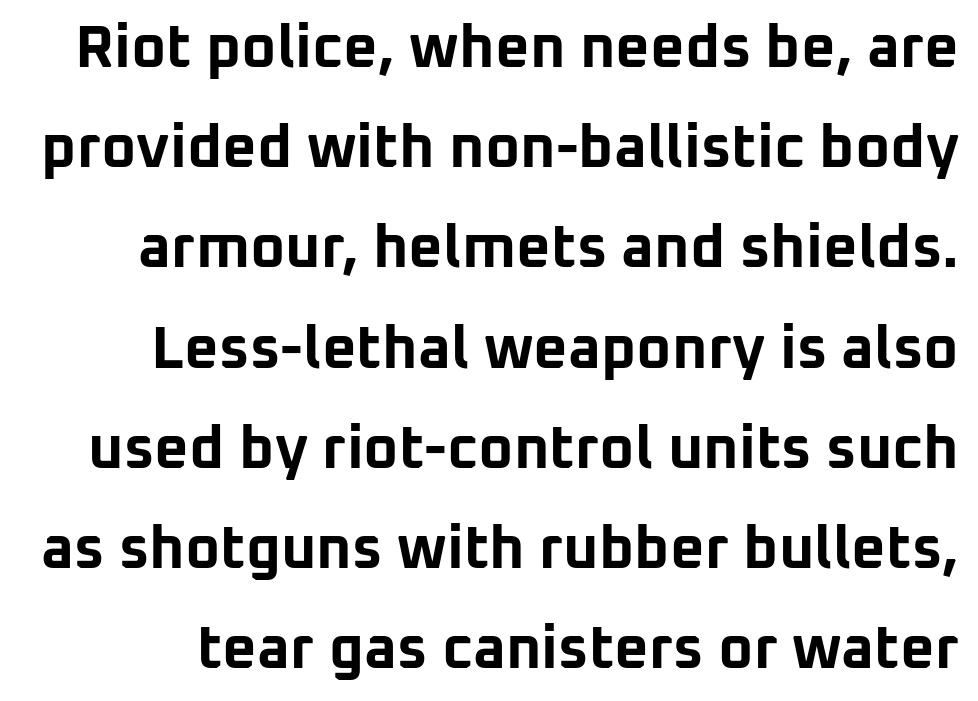
{"serif": "no", "italic": "no", "bold": "yes", "weight": "bold", "width": "normal", "stroke_contrast": "low", "x_height": "medium", "monospaced": "no", "underline": "no", "line_spacing": "normal", "line_spacing_ratio": 1.67, "letter_spacing": "normal", "letter_spacing_em": 0.0, "glyph_px": 60}
